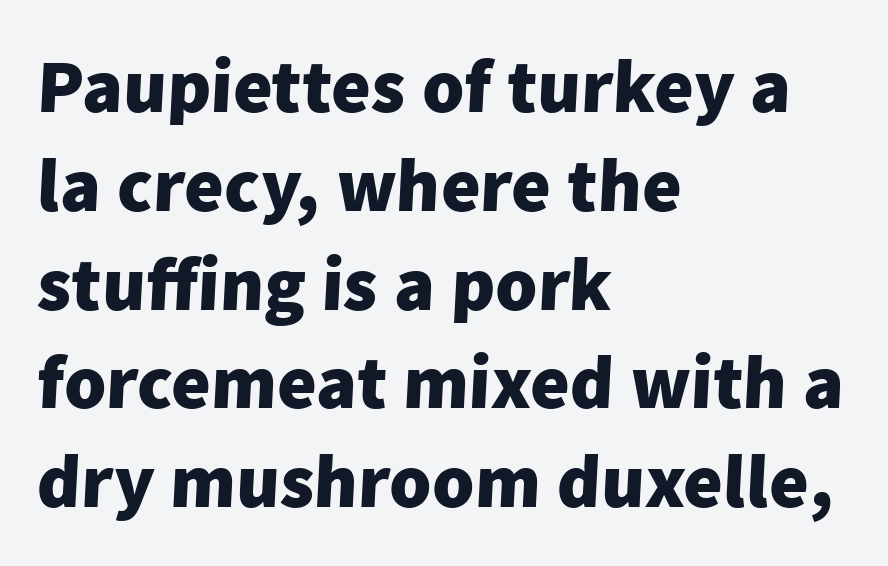
{"serif": "no", "bold": "yes", "weight": "heavy", "width": "normal", "stroke_contrast": "low", "x_height": "medium", "monospaced": "no", "underline": "no", "align": "left", "line_spacing": "normal", "line_spacing_ratio": 1.3, "letter_spacing": "normal", "letter_spacing_em": 0.0, "glyph_px": 76}
